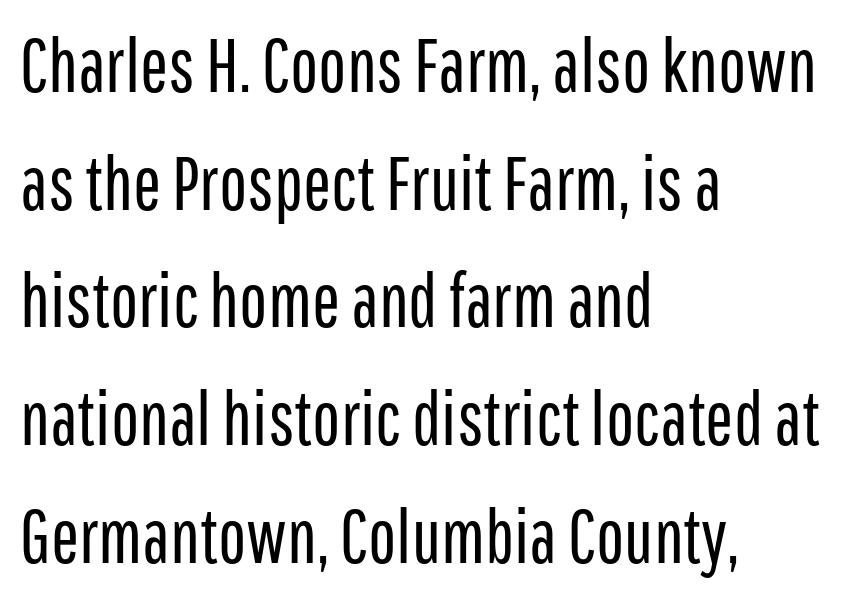
{"serif": "no", "italic": "no", "bold": "no", "weight": "regular", "width": "condensed", "stroke_contrast": "low", "x_height": "medium", "monospaced": "no", "underline": "no", "align": "left", "line_spacing": "normal", "line_spacing_ratio": 1.57, "letter_spacing": "normal", "letter_spacing_em": 0.0, "glyph_px": 75}
